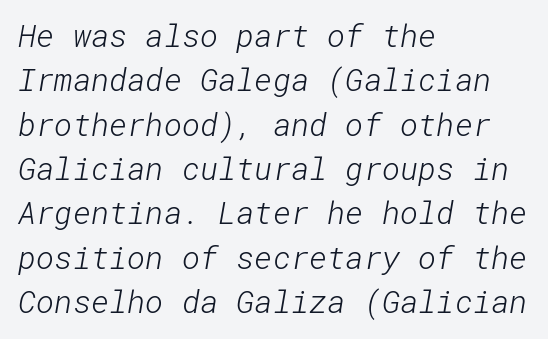
The image shows 31 px light sans-serif type; set left-aligned, normal line spacing (1.43x), normal letter spacing, not underlined; low stroke contrast and a medium x-height.
